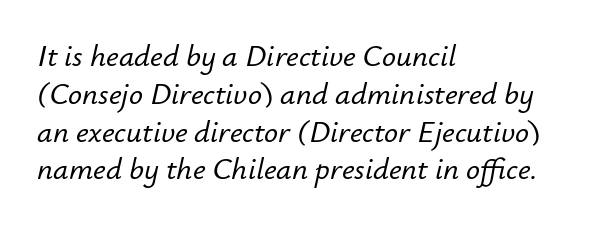
The axis of the letterforms is tilted away from vertical. Letters rest on an invisible, unmarked baseline. Standard letterfit; no display-style spreading of the glyphs. These lines are rendered in a variable-pitch font.
